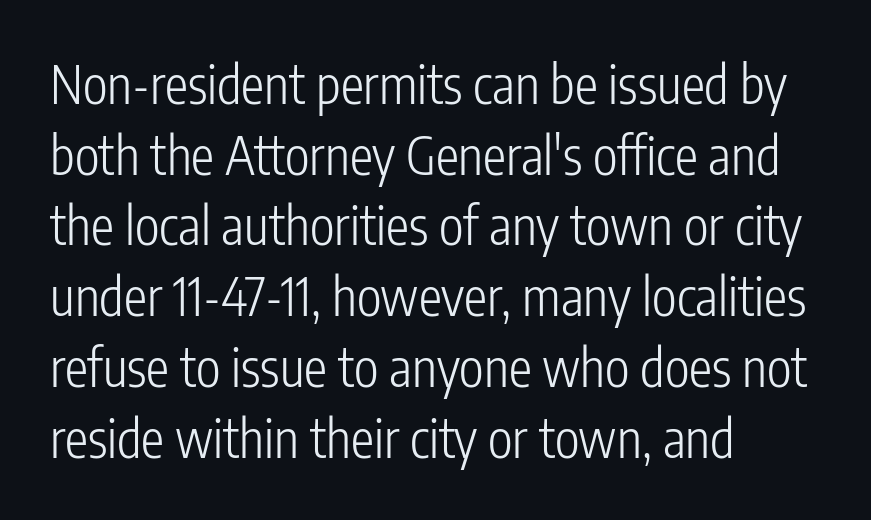
Q: Is the text bold? A: No.
Q: Is the text italic (slanted)? A: No, it is upright.
Q: Is the typeface a serif or a sans-serif typeface? A: Sans-serif.
Q: Is the text underlined? A: No.
Q: How is the paragraph aligned? A: Left-aligned.
Q: Is the spacing between letters normal or unusually wide? A: Normal.
Q: Is the spacing between lines tight, normal or loose? A: Normal.
Q: Width (condensed, normal, or wide)? A: Condensed.
Q: Stroke contrast? A: Low.
Q: x-height? A: Medium.
Q: Monospaced? A: No.
